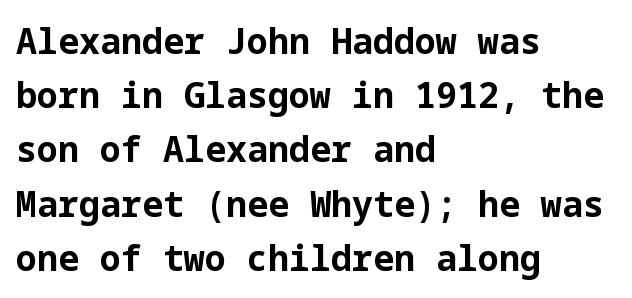
{"serif": "no", "italic": "no", "bold": "yes", "weight": "bold", "width": "normal", "stroke_contrast": "low", "x_height": "medium", "underline": "no", "align": "left", "line_spacing": "normal", "line_spacing_ratio": 1.55, "letter_spacing": "normal", "letter_spacing_em": 0.0, "glyph_px": 35}
